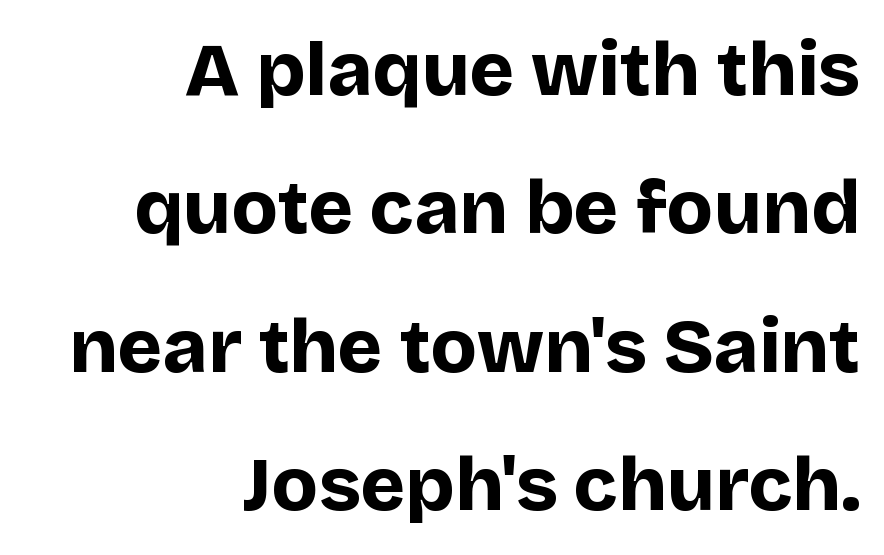
The image shows 76 px bold sans-serif type, upright; set right-aligned, line spacing 1.82x, normal letter spacing, not underlined; low stroke contrast and a large x-height.
